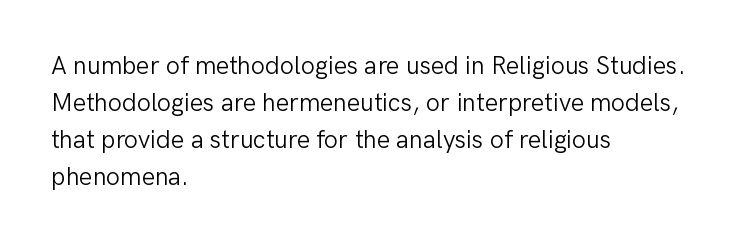
{"italic": "no", "bold": "no", "underline": "no", "align": "left", "line_spacing": "normal", "line_spacing_ratio": 1.48, "letter_spacing": "normal", "letter_spacing_em": 0.0, "glyph_px": 25}
